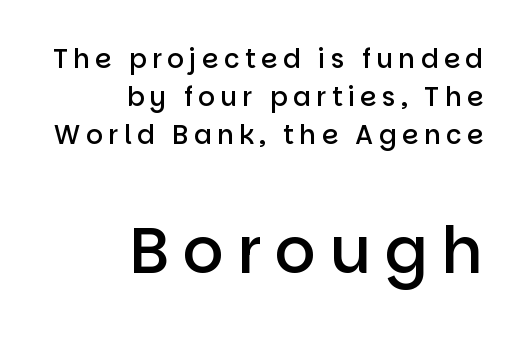
{"serif": "no", "italic": "no", "bold": "semi", "weight": "semibold", "width": "normal", "stroke_contrast": "low", "x_height": "large", "monospaced": "no", "underline": "no", "align": "right", "line_spacing": "normal", "line_spacing_ratio": 1.46, "letter_spacing": "wide", "letter_spacing_em": 0.21, "larger_block": "second", "size_ratio": 2.46, "glyph_px": 64}
